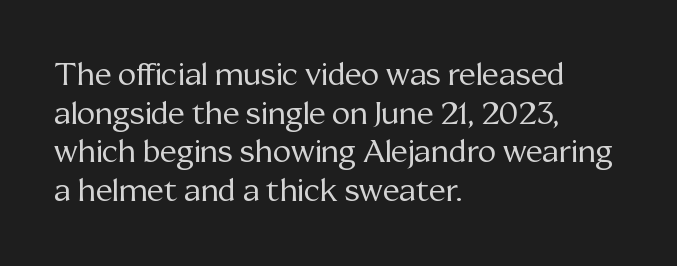
The image shows 31 px regular-weight serif type, upright; set left-aligned, normal line spacing (1.25x), normal letter spacing, not underlined; medium stroke contrast and a medium x-height.
